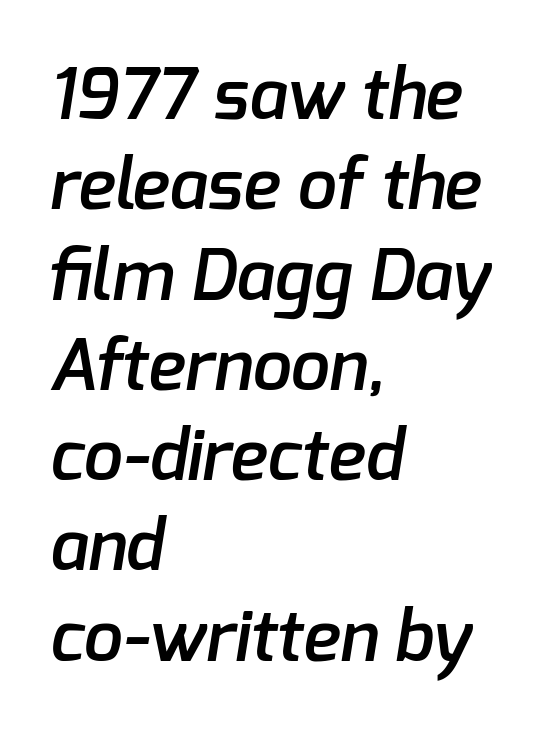
The image shows 70 px semibold sans-serif type; set left-aligned, normal line spacing (1.29x), normal letter spacing, not underlined; low stroke contrast and a medium x-height.
